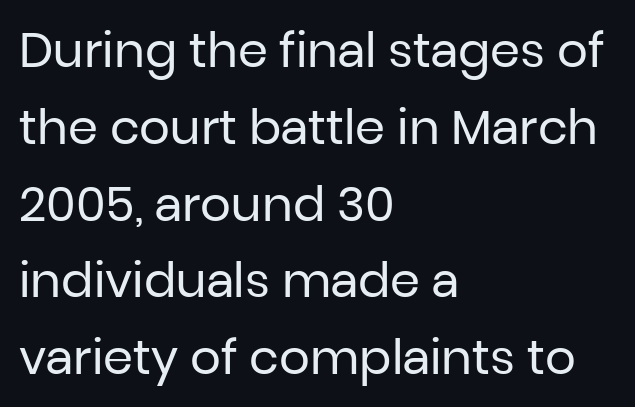
Weight: regular or lighter. Notice how the passage keeps a crisp vertical edge on the left only. Does extra space separate the letters? No, they use regular spacing. Regarding serifs, this sample does without them.
